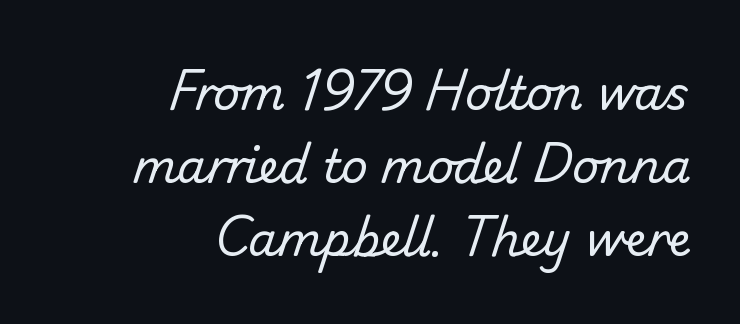
{"serif": "no", "bold": "no", "weight": "regular", "width": "normal", "stroke_contrast": "low", "x_height": "small", "monospaced": "no", "underline": "no", "align": "right", "line_spacing": "normal", "line_spacing_ratio": 1.59, "letter_spacing": "normal", "letter_spacing_em": 0.0, "glyph_px": 46}
